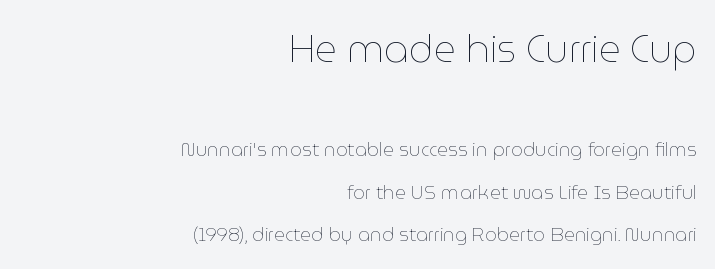
The image shows 38 px thin type, upright; set right-aligned, loose line spacing (2.25x), normal letter spacing, not underlined; the first (top) block is 2.0x larger; low stroke contrast and a medium x-height.
